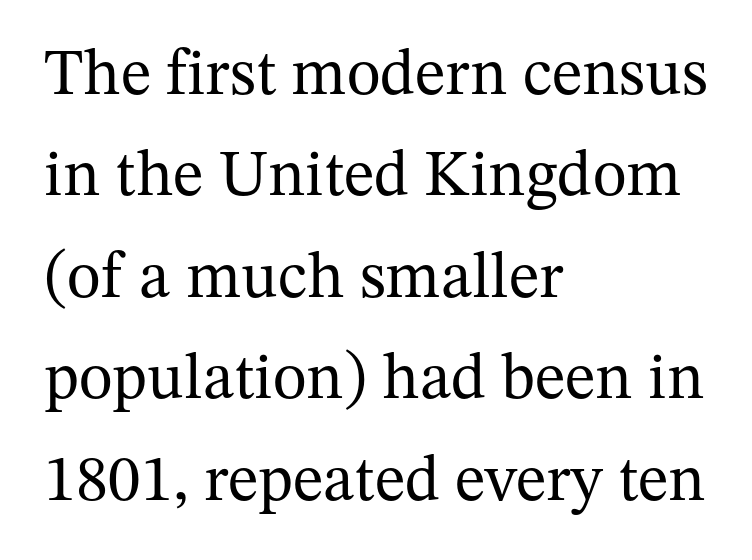
{"serif": "yes", "italic": "no", "bold": "no", "weight": "regular", "width": "normal", "stroke_contrast": "medium", "x_height": "medium", "monospaced": "no", "underline": "no", "align": "left", "line_spacing": "normal", "line_spacing_ratio": 1.56, "letter_spacing": "normal", "letter_spacing_em": 0.0, "glyph_px": 65}
